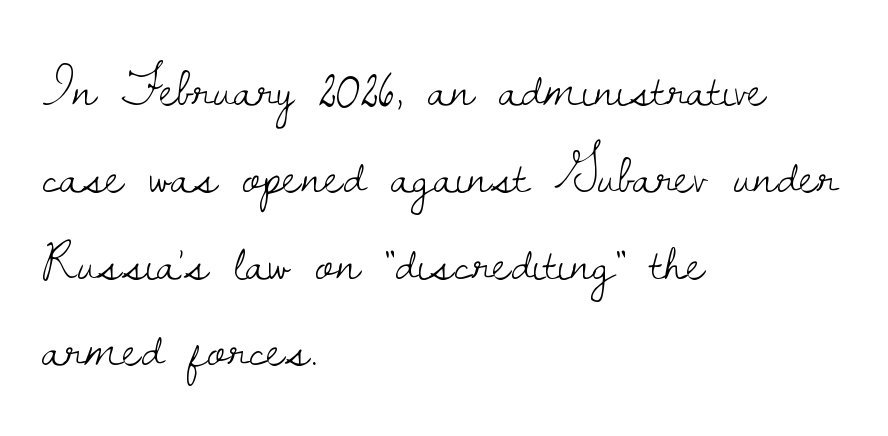
The type is set solid horizontally, with unmodified tracking. Bare-footed words on every line. Looks like regular typesetting: each glyph gets only the width it needs. A light-to-regular cut is what we see here.
